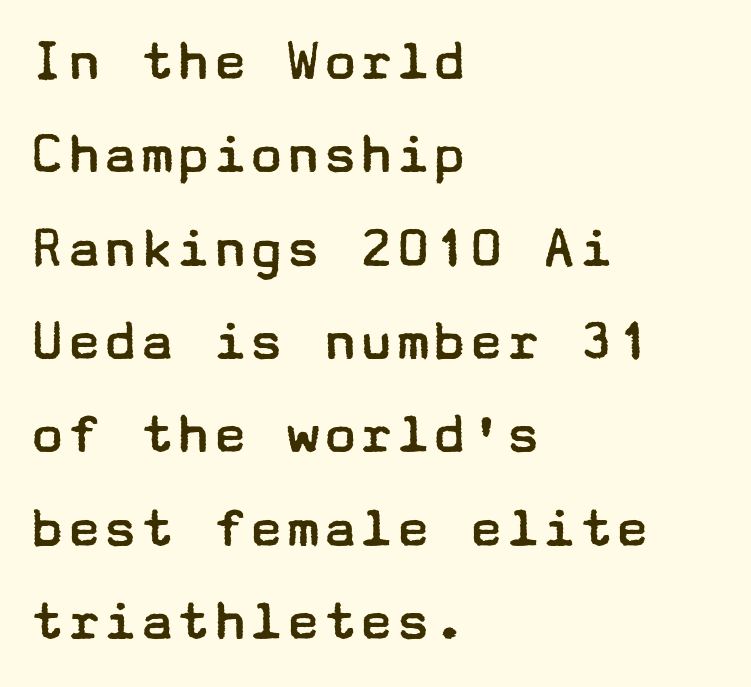
Are there feet on the stems? There aren't — it's a sans. The rag falls on the right side of this text block. You could call the tracking neutral — neither tight nor loose. Unlike italic type, these characters show no tilt at all.
